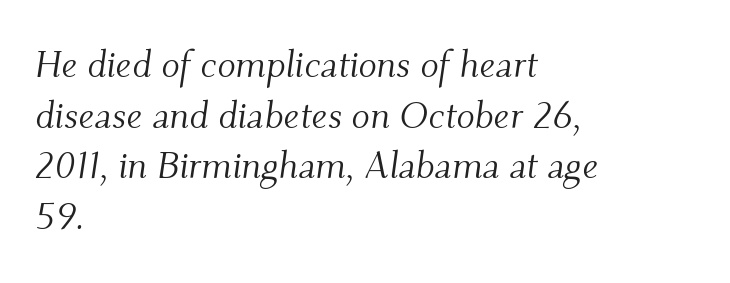
Q: Is the text bold? A: No.
Q: Is the text italic (slanted)? A: Yes, it leans right by about 9 degrees.
Q: Is the typeface a serif or a sans-serif typeface? A: Serif.
Q: Is the text underlined? A: No.
Q: How is the paragraph aligned? A: Left-aligned.
Q: Is the spacing between letters normal or unusually wide? A: Normal.
Q: Is the spacing between lines tight, normal or loose? A: Normal.
Q: Width (condensed, normal, or wide)? A: Normal.
Q: Stroke contrast? A: Medium.
Q: x-height? A: Small.
Q: Monospaced? A: No.
